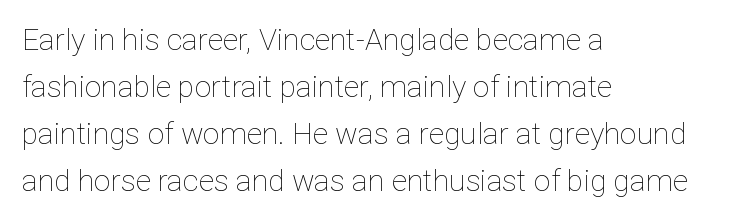
The image shows 30 px thin type, upright; set left-aligned, normal line spacing (1.57x), normal letter spacing, not underlined; low stroke contrast and a medium x-height.
